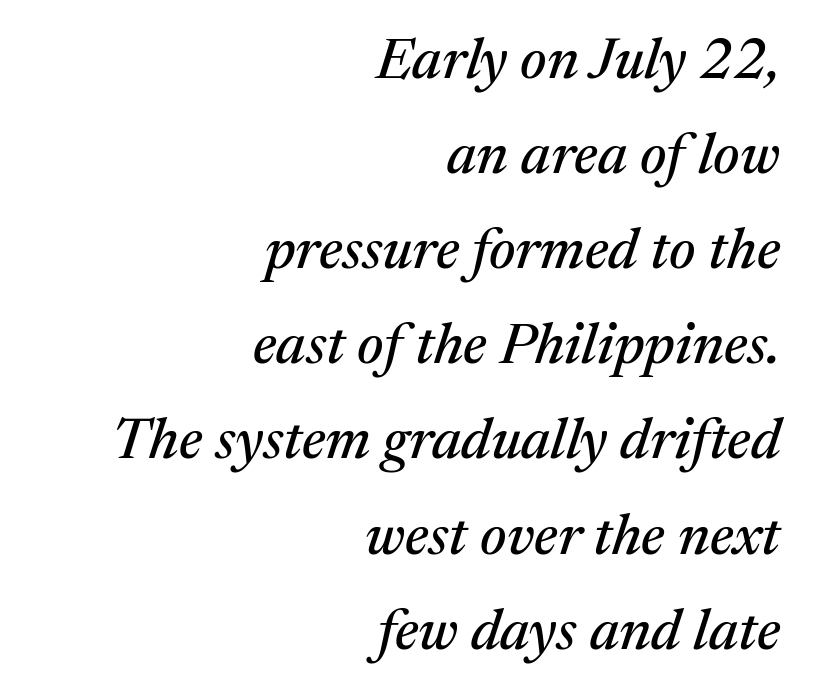
The image shows 58 px serif type, italic (leaning right); set right-aligned, normal line spacing (1.64x), normal letter spacing, not underlined; medium stroke contrast and a medium x-height.
